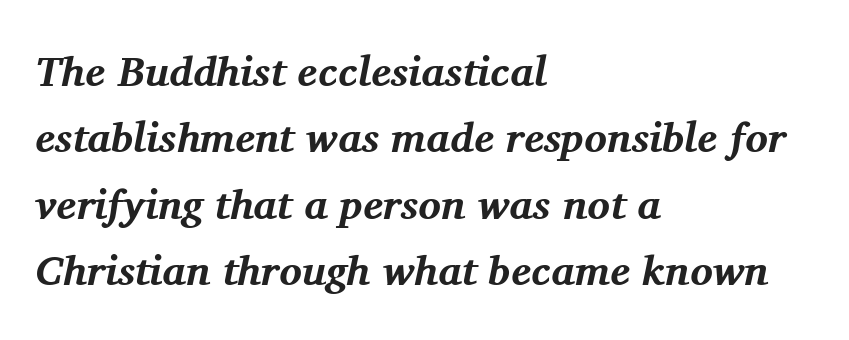
The image shows 42 px bold serif type, italic (leaning right); set left-aligned, normal line spacing (1.58x), normal letter spacing, not underlined; medium stroke contrast and a medium x-height.
